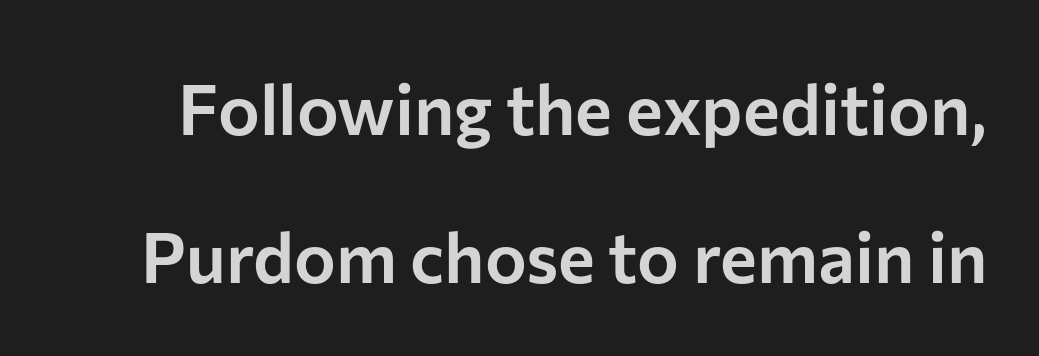
Spacing verdict: proportional, widths tailored to each character. Nobody touched the tracking dial on this one. Each letter's strokes conclude bluntly, with no projecting serifs. Posture: straight, roman, zero tilt.
